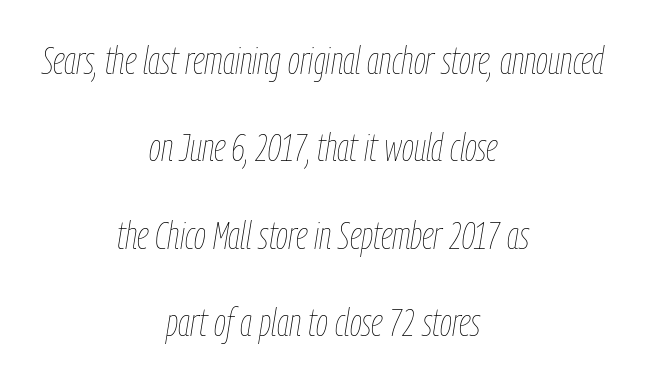
{"italic": "yes", "lean": "right", "slant_degrees": 9, "bold": "no", "weight": "thin", "width": "condensed", "stroke_contrast": "low", "x_height": "medium", "monospaced": "no", "underline": "no", "align": "center", "line_spacing": "loose", "line_spacing_ratio": 2.24, "letter_spacing": "normal", "letter_spacing_em": 0.0, "glyph_px": 39}
